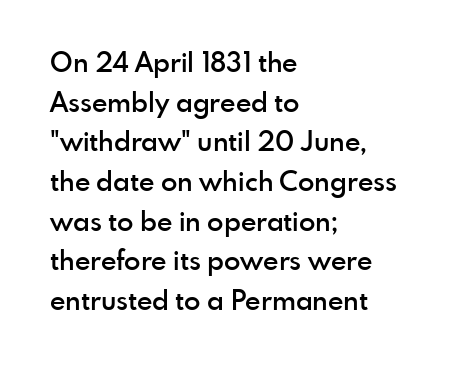
{"italic": "no", "bold": "semi", "underline": "no", "align": "left", "line_spacing": "normal", "line_spacing_ratio": 1.47, "letter_spacing": "normal", "letter_spacing_em": 0.0, "glyph_px": 27}
